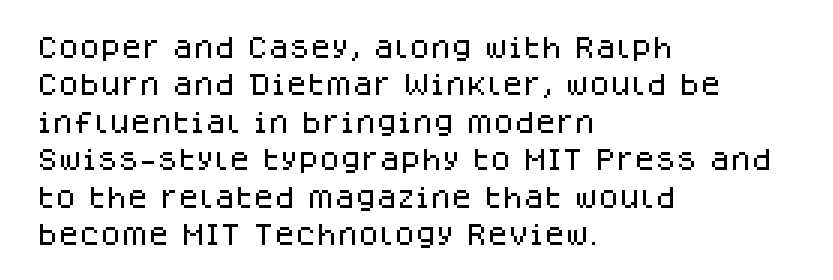
The image shows 24 px text type, upright; set left-aligned, normal line spacing (1.56x), normal letter spacing, not underlined.
